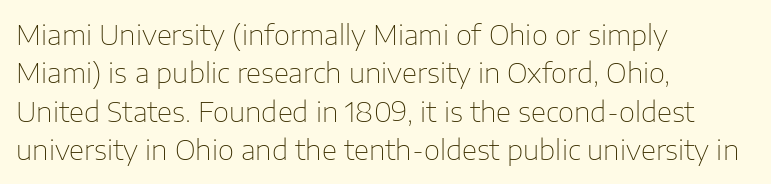
{"serif": "no", "italic": "no", "bold": "no", "weight": "thin", "width": "normal", "stroke_contrast": "low", "x_height": "medium", "monospaced": "no", "underline": "no", "align": "left", "line_spacing": "normal", "line_spacing_ratio": 1.37, "letter_spacing": "normal", "letter_spacing_em": 0.0, "glyph_px": 28}
